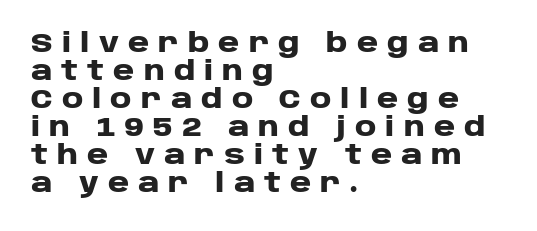
Q: Is the text bold? A: Yes.
Q: Is the text italic (slanted)? A: No, it is upright.
Q: Is the text underlined? A: No.
Q: How is the paragraph aligned? A: Left-aligned.
Q: Is the spacing between letters normal or unusually wide? A: Unusually wide.
Q: Is the spacing between lines tight, normal or loose? A: Tight.
